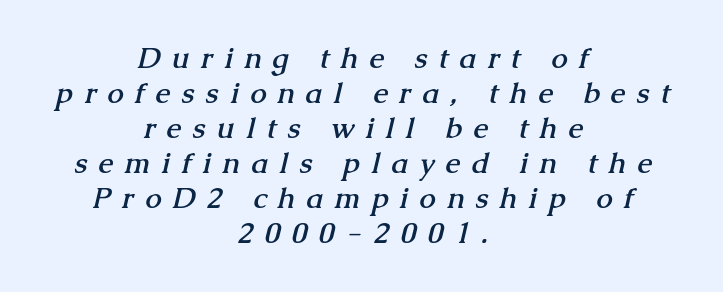
Students, note that the glyphs here are deliberately spaced far apart. Notice how the passage keeps no hard edge, just a central spine. Descenders are the only things crossing below the line. This is serif lettering, the kind often seen in printed books.
